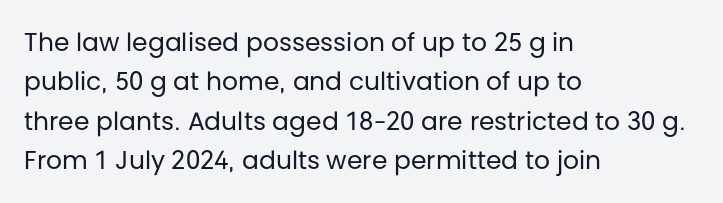
This block has exactly the height ordinary leading produces. Heft: none added — not bold. The face used here is rendered with its standard letterfit. Horizontally, the lines are justified to the leading edge only.
